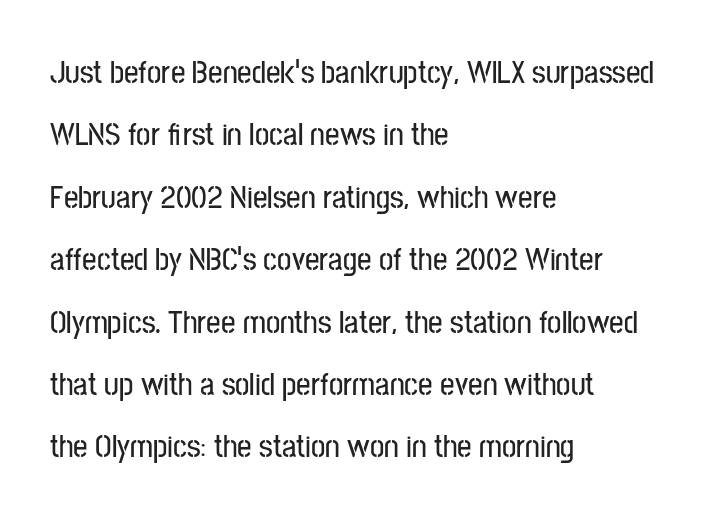
{"serif": "no", "italic": "no", "width": "condensed", "stroke_contrast": "low", "x_height": "medium", "monospaced": "no", "underline": "no", "align": "left", "line_spacing": "loose", "line_spacing_ratio": 1.95, "letter_spacing": "normal", "letter_spacing_em": 0.0, "glyph_px": 32}
